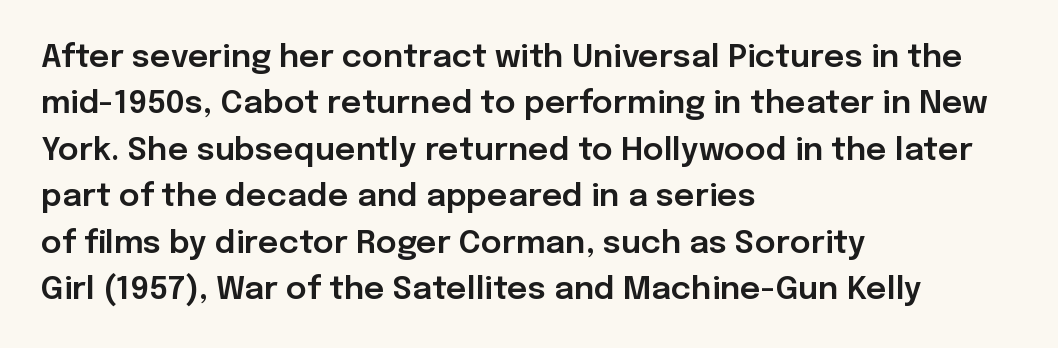
These lines keep a tight, regular rhythm from letter to letter. Rows of type keep a routine distance in the vertical direction. This sample has the flowing, uneven cadence of proportional lettering. The typography opts for an upright posture over an oblique one.
